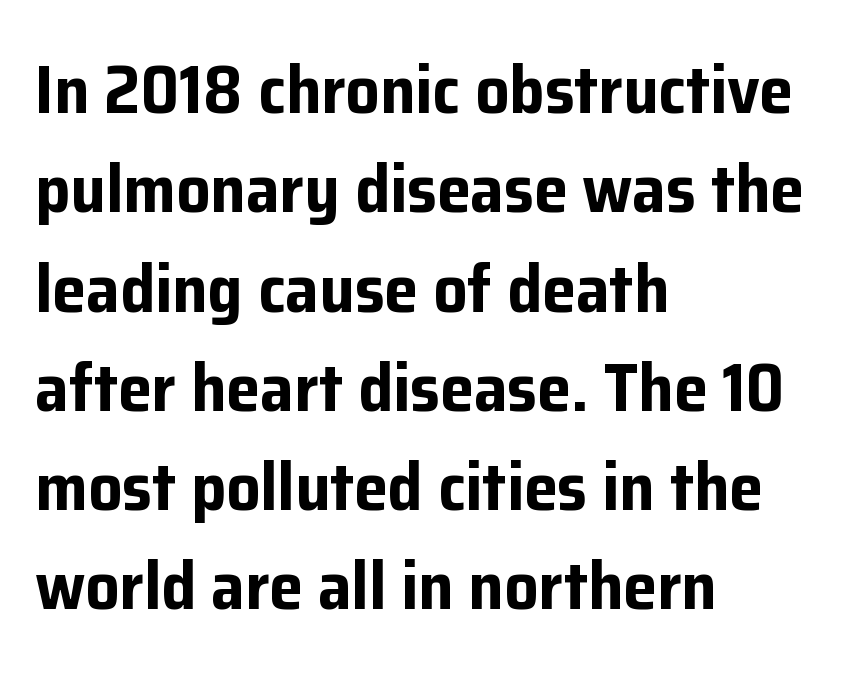
Summary of weight: heavy, a full bold. Reading down the block, your eye returns to a fixed left position each line. Is there any slant? The stems are plumb. Just letters on the line, the space beneath them empty. Default kerning and tracking; the words read as compact shapes. The face used here is proportionally spaced, like ordinary book or web type.
